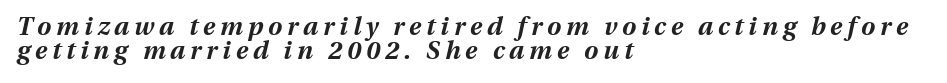
{"italic": "yes", "lean": "right", "slant_degrees": 13, "bold": "yes", "underline": "no", "align": "left", "line_spacing": "tight", "line_spacing_ratio": 0.98, "letter_spacing": "wide", "letter_spacing_em": 0.2, "glyph_px": 25}
